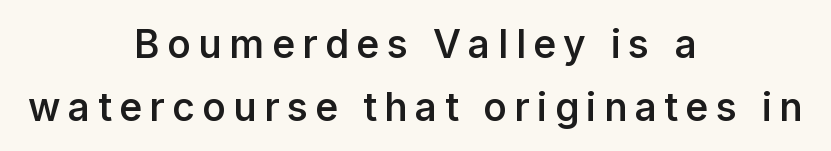
{"serif": "no", "italic": "no", "bold": "semi", "weight": "semibold", "width": "normal", "stroke_contrast": "low", "x_height": "medium", "monospaced": "no", "underline": "no", "align": "center", "line_spacing": "normal", "line_spacing_ratio": 1.61, "glyph_px": 39}
